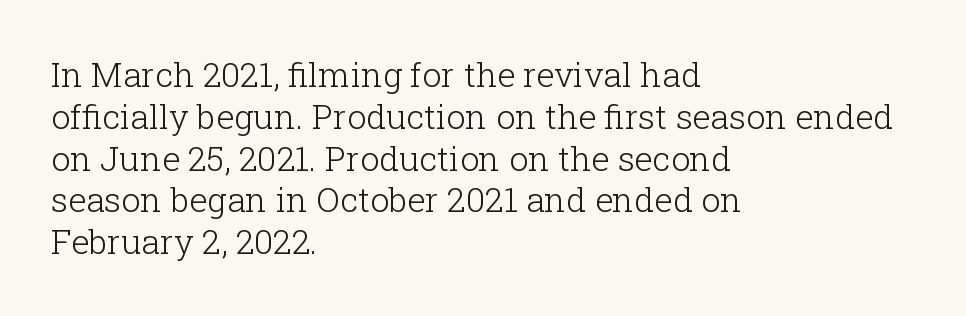
{"serif": "yes", "italic": "no", "bold": "no", "weight": "light", "width": "normal", "stroke_contrast": "low", "x_height": "medium", "monospaced": "no", "underline": "no", "align": "left", "line_spacing_ratio": 1.23, "letter_spacing": "normal", "letter_spacing_em": 0.0, "glyph_px": 34}
